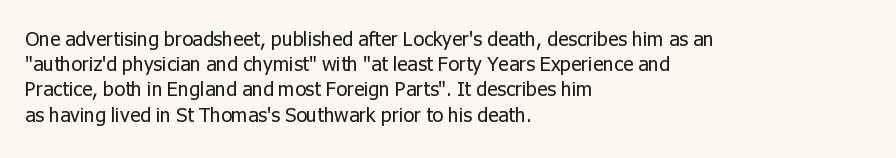
{"italic": "no", "bold": "no", "underline": "no", "align": "left", "line_spacing": "normal", "line_spacing_ratio": 1.26, "letter_spacing": "normal", "letter_spacing_em": 0.0, "glyph_px": 20}
